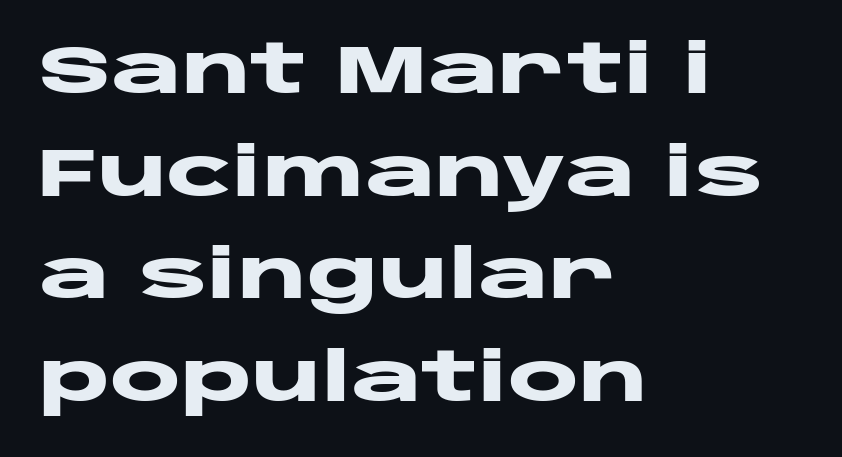
{"serif": "no", "italic": "no", "bold": "yes", "weight": "heavy", "width": "wide", "stroke_contrast": "low", "x_height": "large", "monospaced": "no", "underline": "no", "align": "left", "line_spacing": "normal", "line_spacing_ratio": 1.53, "letter_spacing": "normal", "letter_spacing_em": 0.0, "glyph_px": 67}
